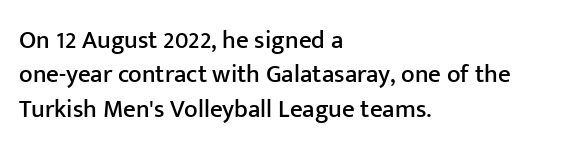
Style check: upright. All the whitespace from short lines collects on the right. Rule under the text: the space is simply empty. Leading matches the norm, producing a regular column.
